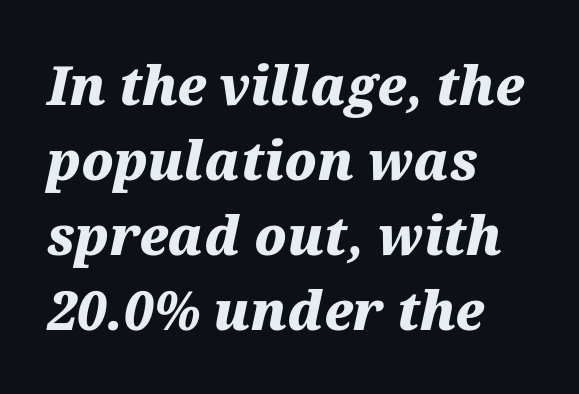
Q: Is the text bold? A: Yes.
Q: Is the text italic (slanted)? A: Yes, it leans right by about 12 degrees.
Q: Is the text underlined? A: No.
Q: How is the paragraph aligned? A: Left-aligned.
Q: Is the spacing between letters normal or unusually wide? A: Normal.
Q: Is the spacing between lines tight, normal or loose? A: Normal.
Q: Width (condensed, normal, or wide)? A: Normal.
Q: Stroke contrast? A: Medium.
Q: x-height? A: Medium.
Q: Monospaced? A: No.
